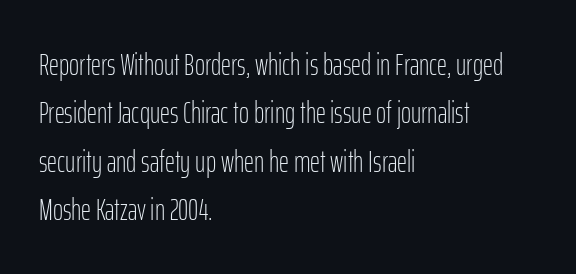
The type family on display is of the sans-serif kind. Standard letterfit; no display-style spreading of the glyphs. Looks like regular typesetting: each glyph gets only the width it needs. Compared with a typical body face, this is equally light or lighter still. The rendering uses a moderate line-height, typical for paragraphs.
